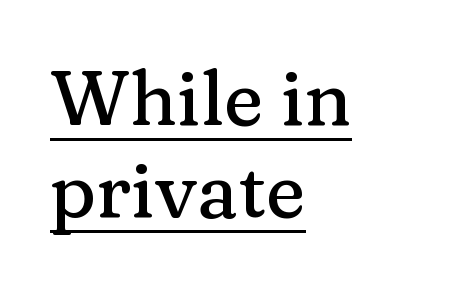
{"serif": "yes", "italic": "no", "width": "normal", "stroke_contrast": "medium", "x_height": "medium", "monospaced": "no", "underline": "yes", "align": "left", "line_spacing_ratio": 1.21, "letter_spacing": "normal", "letter_spacing_em": 0.0, "glyph_px": 76}
